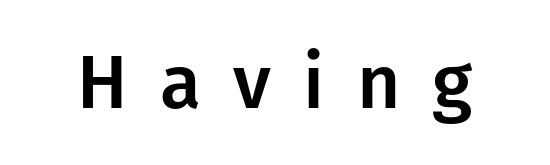
The image shows 75 px sans-serif type, upright; set unusually wide letter spacing (+0.43 em), not underlined; low stroke contrast and a medium x-height.
